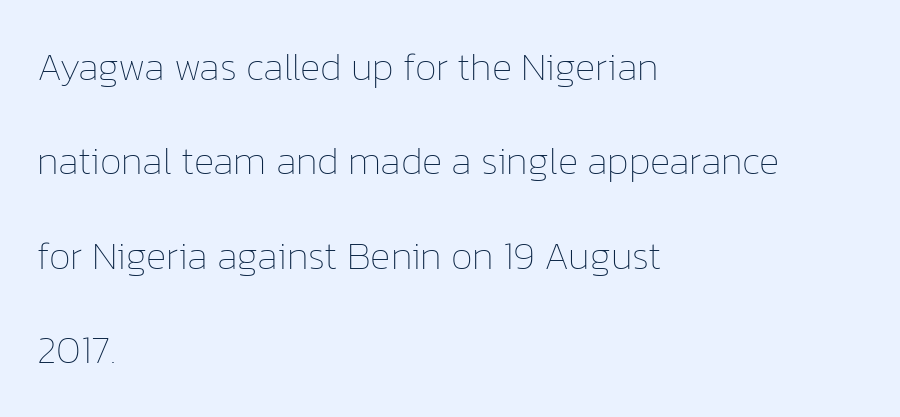
Inter-character spacing is left at the font's built-in metrics. If you drew a line through each stem, it would be perfectly vertical. The weight tops out at a normal text grade. The lines in this sample share a left origin and differ only in where they stop. These lines are rendered in a variable-pitch font.
